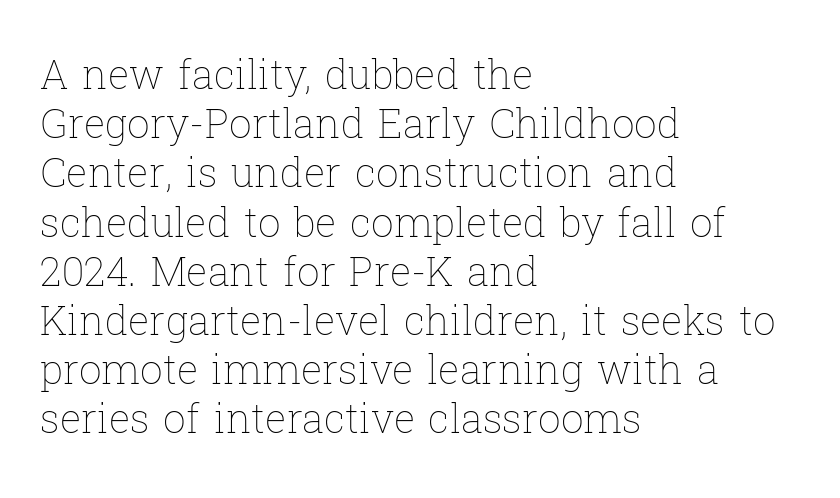
The rendering keeps characters at their native spacing. Rendered with straight, roman letterforms. A typesetter would call this proportional, since set widths differ per character. In CSS terms this would be text-align: left. Just letters on the line, the space beneath them empty.
